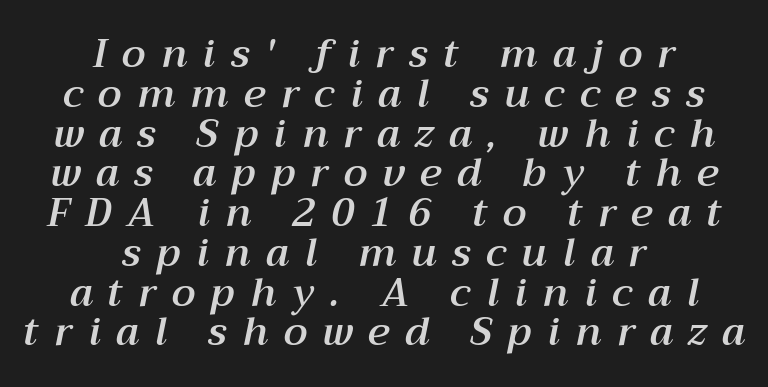
Observe the lean: these are italic letterforms. Check under the words: just untouched page. Compared with a flush-left layout, this one balances lines on the center instead. Note the varied advance widths — an 'i' is clearly narrower than an 'm'. Observe the wide spacing: letters keep a clear distance from each other.
